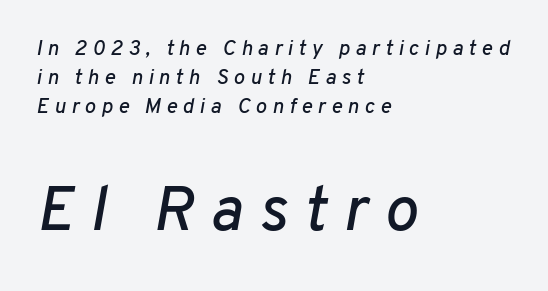
In terms of posture, this sample is oblique. These lines are rendered in a variable-pitch font. A clean baseline with only descenders dipping below it. Scale increases going downward across the two blocks. The designer left line spacing at the default.
